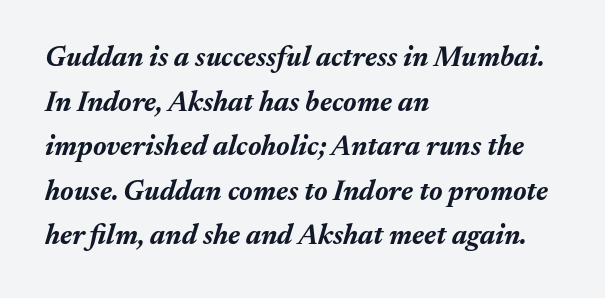
Q: Is the text bold? A: Yes.
Q: Is the text italic (slanted)? A: Yes, it leans right by about 17 degrees.
Q: Is the text underlined? A: No.
Q: How is the paragraph aligned? A: Left-aligned.
Q: Is the spacing between letters normal or unusually wide? A: Normal.
Q: Is the spacing between lines tight, normal or loose? A: Normal.
Q: Width (condensed, normal, or wide)? A: Normal.
Q: Stroke contrast? A: Medium.
Q: x-height? A: Medium.
Q: Monospaced? A: No.
